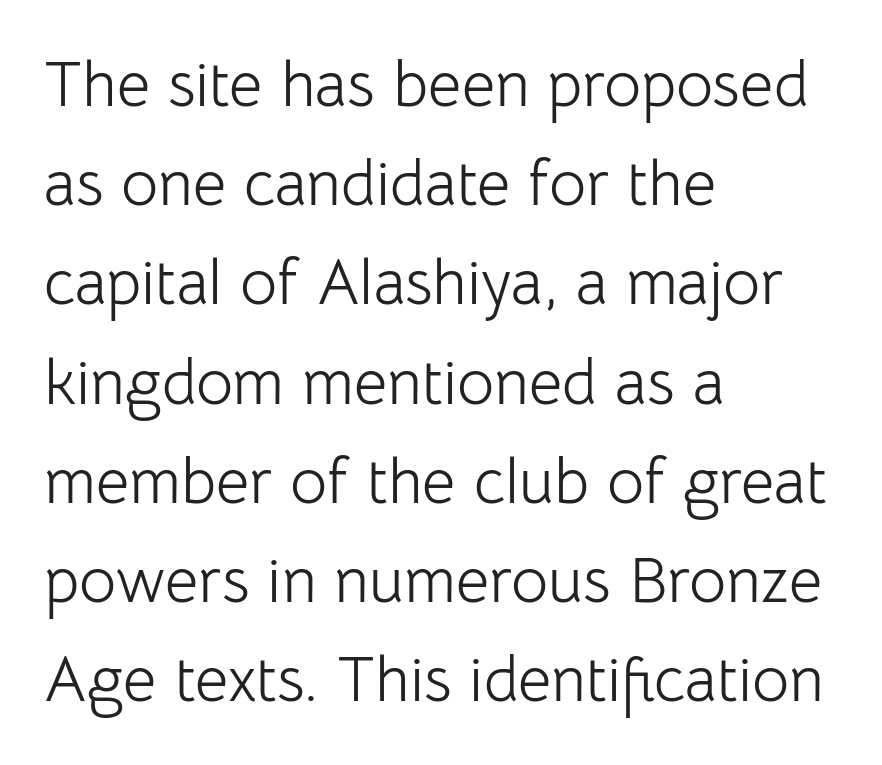
Letters have the restrained weight of plain body copy at most. Caption: standard tracking, unaltered. Underline: absent. Grotesque or geometric, the face here clearly has no serifs. Each letter keeps its own natural width here, so spacing adapts to shape.
